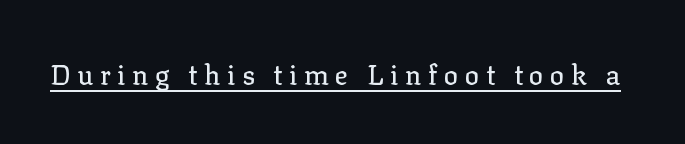
The image shows 27 px text type, upright; set unusually wide letter spacing (+0.24 em), underlined.
